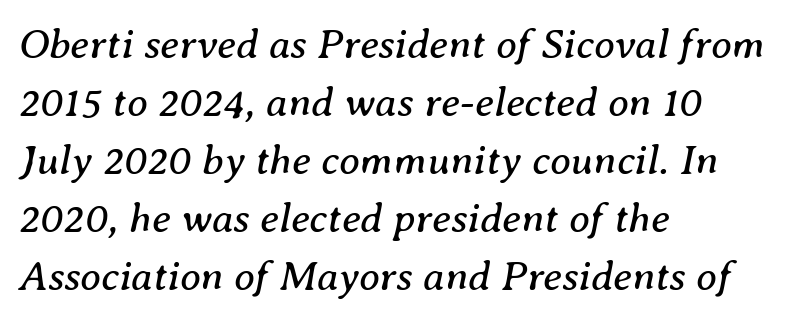
These lines are set flush left with a ragged right edge. Heaviness? Minimal to ordinary, like unemphasized prose. The text carries the slant typical of an italic or oblique font. The rendering keeps characters at their native spacing. The line-height multiplier appears to be the usual default. The characters display serif detailing at their extremities.
